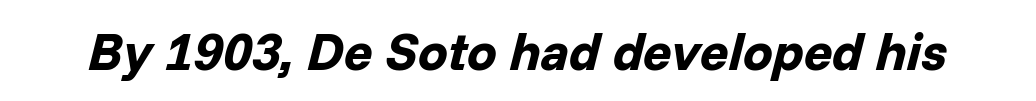
The image shows 53 px bold type, italic (leaning right); set normal letter spacing, not underlined; low stroke contrast and a medium x-height.
